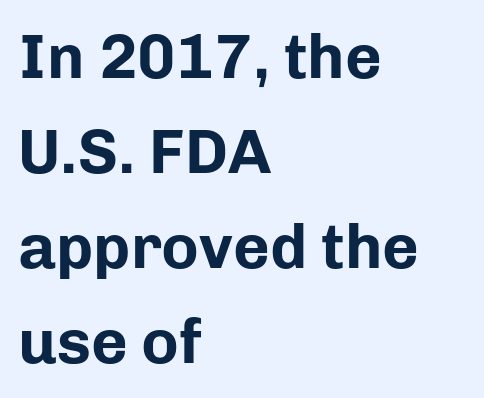
The image shows 63 px bold sans-serif type, upright; set left-aligned, normal line spacing (1.51x), normal letter spacing, not underlined; low stroke contrast and a medium x-height.
